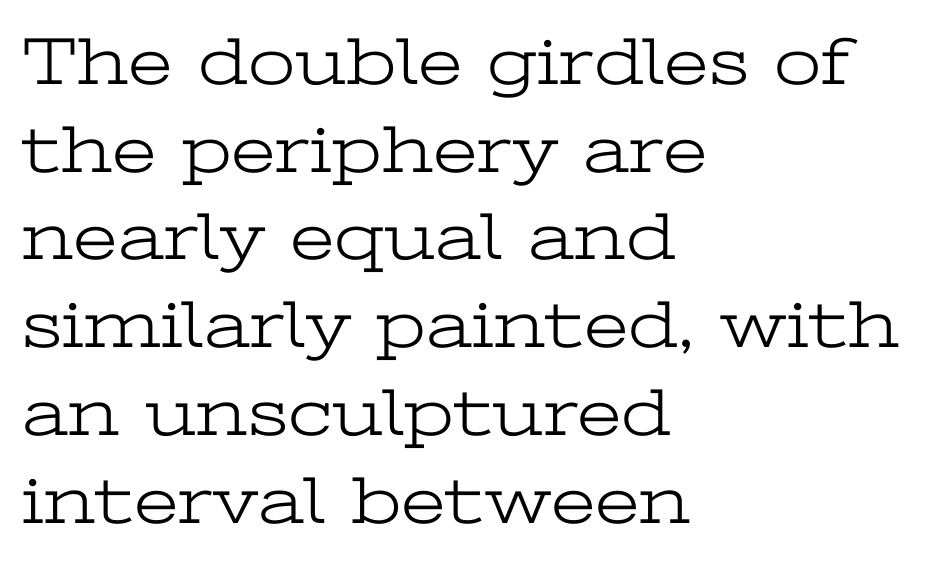
The image shows 68 px light, wide serif type, upright; set left-aligned, normal line spacing (1.29x), normal letter spacing, not underlined; low stroke contrast and a medium x-height.
